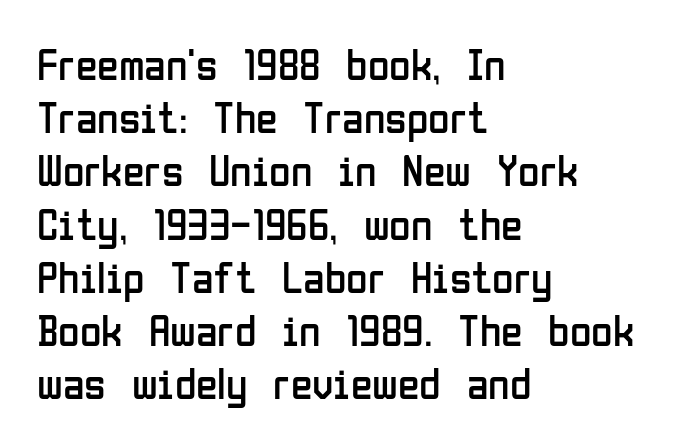
Q: Is the text bold? A: No.
Q: Is the text italic (slanted)? A: No, it is upright.
Q: Is the typeface a serif or a sans-serif typeface? A: Sans-serif.
Q: Is the text underlined? A: No.
Q: How is the paragraph aligned? A: Left-aligned.
Q: Is the spacing between letters normal or unusually wide? A: Normal.
Q: Width (condensed, normal, or wide)? A: Condensed.
Q: Stroke contrast? A: Low.
Q: x-height? A: Medium.
Q: Monospaced? A: No.
